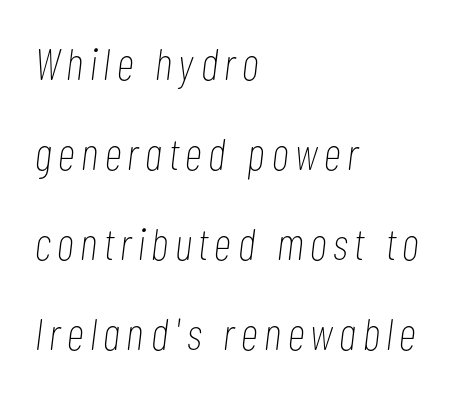
Q: Is the text bold? A: No.
Q: Is the text italic (slanted)? A: Yes, it leans right by about 7 degrees.
Q: Is the text underlined? A: No.
Q: How is the paragraph aligned? A: Left-aligned.
Q: Is the spacing between lines tight, normal or loose? A: Loose.
Q: Width (condensed, normal, or wide)? A: Condensed.
Q: Stroke contrast? A: Low.
Q: x-height? A: Medium.
Q: Monospaced? A: No.
